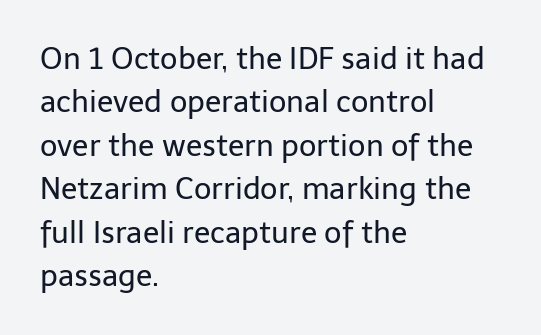
Q: Is the text bold? A: No.
Q: Is the text italic (slanted)? A: No, it is upright.
Q: Is the typeface a serif or a sans-serif typeface? A: Sans-serif.
Q: Is the text underlined? A: No.
Q: How is the paragraph aligned? A: Left-aligned.
Q: Is the spacing between letters normal or unusually wide? A: Normal.
Q: Is the spacing between lines tight, normal or loose? A: Normal.
Q: Width (condensed, normal, or wide)? A: Normal.
Q: Stroke contrast? A: Low.
Q: x-height? A: Medium.
Q: Monospaced? A: No.
